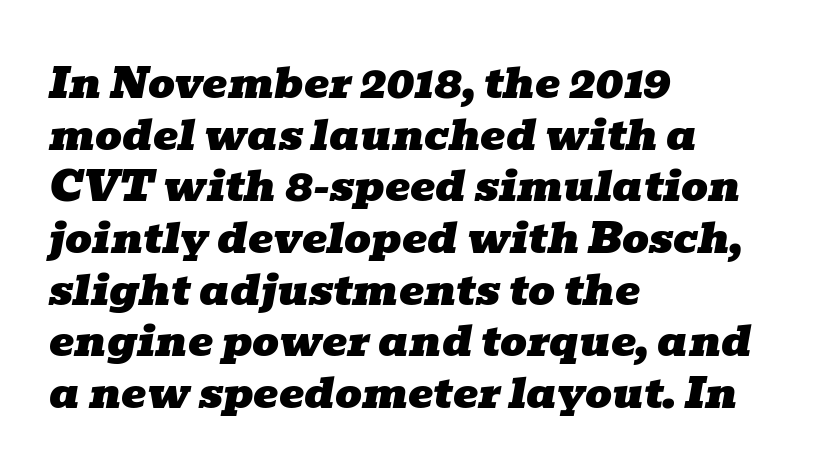
Regarding serifs, this sample has them. Bare-footed words on every line. The passage shown leans; its letterforms are oblique. These lines are rendered in a variable-pitch font.
